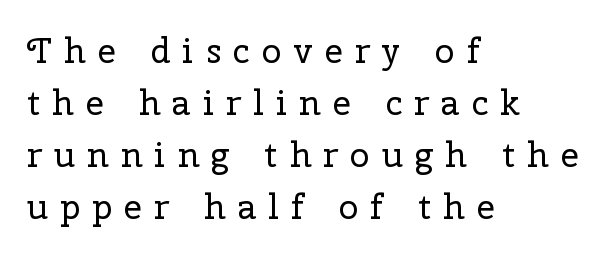
{"serif": "yes", "italic": "no", "bold": "no", "weight": "regular", "width": "normal", "stroke_contrast": "low", "x_height": "medium", "monospaced": "no", "underline": "no", "align": "left", "line_spacing": "normal", "line_spacing_ratio": 1.49, "letter_spacing": "wide", "letter_spacing_em": 0.35, "glyph_px": 35}
